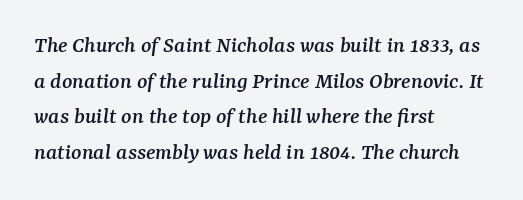
Beneath every word, the page is bare. Short note: letters normally spaced. This sample keeps an unexceptional amount of space between lines. These lines stack with their left ends in a neat column. Italic: yes, the glyphs are oblique.
